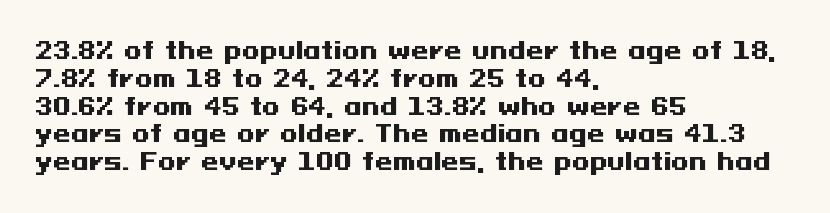
Q: Is the text bold? A: Yes.
Q: Is the text italic (slanted)? A: No, it is upright.
Q: Is the text underlined? A: No.
Q: How is the paragraph aligned? A: Left-aligned.
Q: Is the spacing between letters normal or unusually wide? A: Normal.
